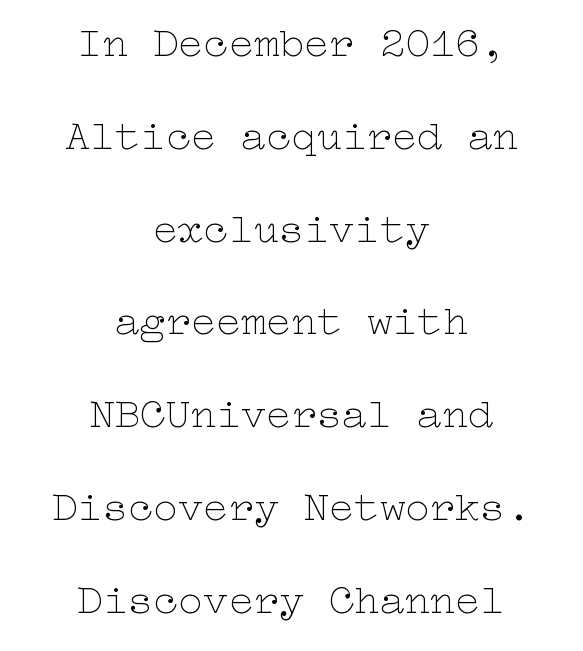
The image shows 42 px thin, wide type, upright; set centered, loose line spacing (2.21x), normal letter spacing, not underlined; low stroke contrast and a medium x-height.
